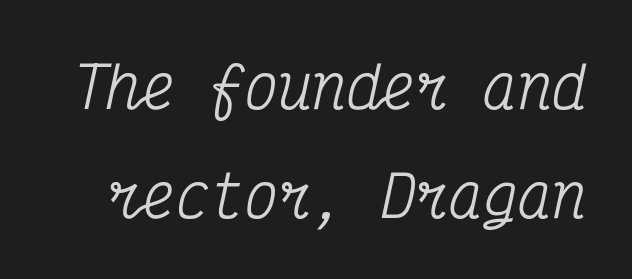
The image shows 57 px condensed serif type, italic (leaning right), monospaced; set loose line spacing (1.91x), normal letter spacing, not underlined; medium stroke contrast and a medium x-height.
